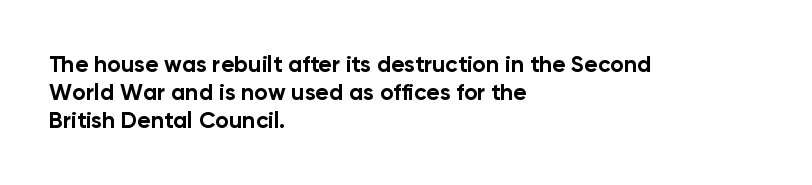
The image shows 23 px bold type, upright; set left-aligned, line spacing 1.22x, normal letter spacing, not underlined.
